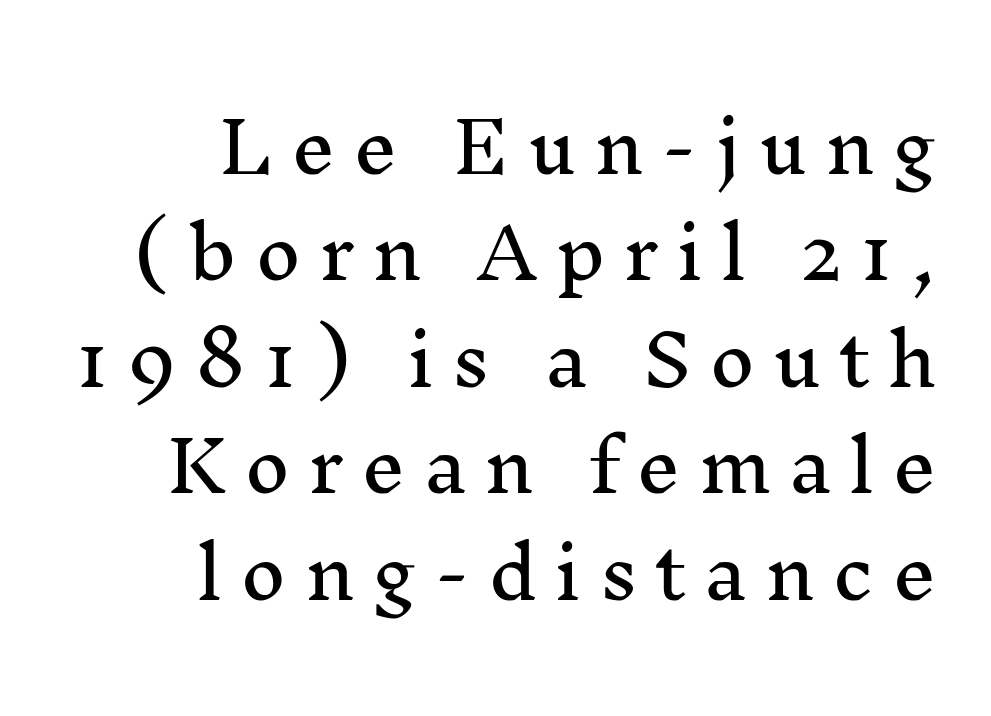
The space directly below the letters is spotless. Look at the bottom of the vertical strokes: they flare into serifs here. The rendering anchors every line to the right-hand side. Looks like regular typesetting: each glyph gets only the width it needs. Italic? Not at all — the glyphs are vertical. Rows of type keep a routine distance in the vertical direction.
